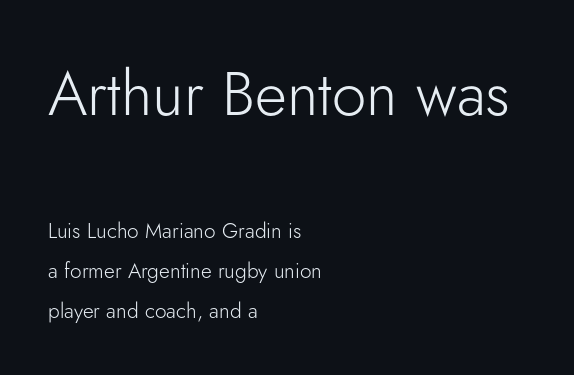
The image shows 62 px light sans-serif type, upright; set left-aligned, loose line spacing (1.9x), normal letter spacing, not underlined; the first (top) block is 2.95x larger; low stroke contrast and a small x-height.
